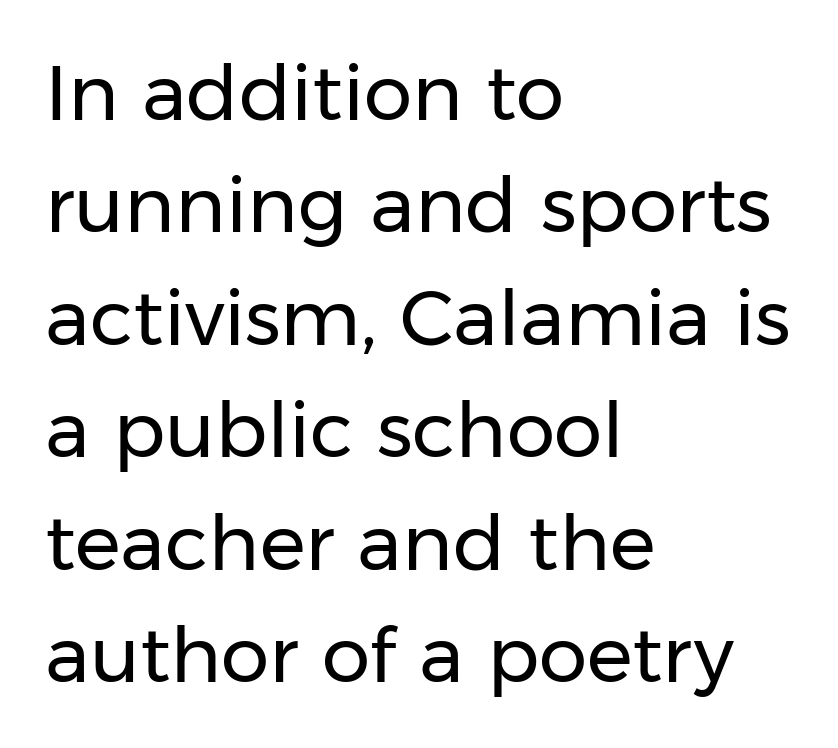
Each word holds together tightly as a unit, with standard inter-letter gaps. This rendering uses left alignment, leaving the right contour irregular. Regular leading. Words float on clear page, feet unadorned. Regarding serifs, this sample does without them.
